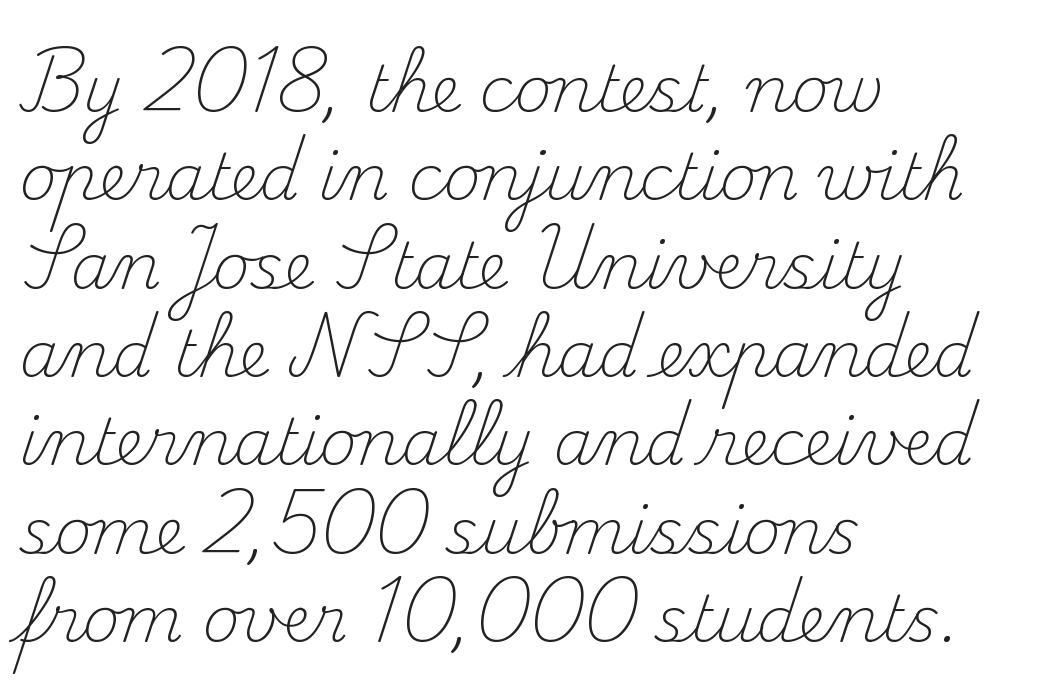
{"serif": "yes", "bold": "no", "weight": "light", "width": "normal", "stroke_contrast": "medium", "x_height": "small", "monospaced": "no", "underline": "no", "align": "left", "line_spacing": "normal", "line_spacing_ratio": 1.38, "letter_spacing": "normal", "letter_spacing_em": 0.0, "glyph_px": 64}
